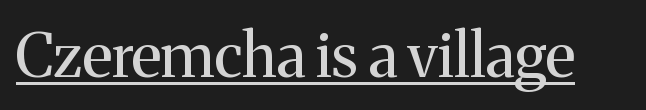
{"serif": "yes", "italic": "no", "bold": "no", "weight": "regular", "width": "normal", "stroke_contrast": "medium", "x_height": "medium", "monospaced": "no", "underline": "yes", "letter_spacing": "normal", "letter_spacing_em": 0.0, "glyph_px": 61}
